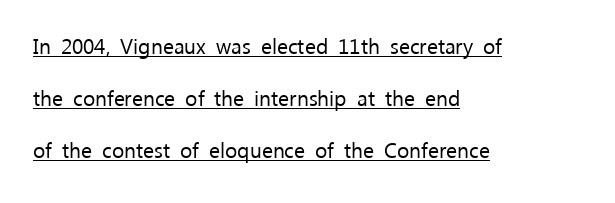
Q: Is the text bold? A: No.
Q: Is the text italic (slanted)? A: No, it is upright.
Q: Is the text underlined? A: Yes.
Q: How is the paragraph aligned? A: Left-aligned.
Q: Is the spacing between letters normal or unusually wide? A: Normal.
Q: Is the spacing between lines tight, normal or loose? A: Loose.
